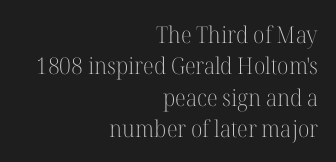
The image shows 23 px text type, upright; set right-aligned, normal line spacing (1.36x), normal letter spacing, not underlined.
